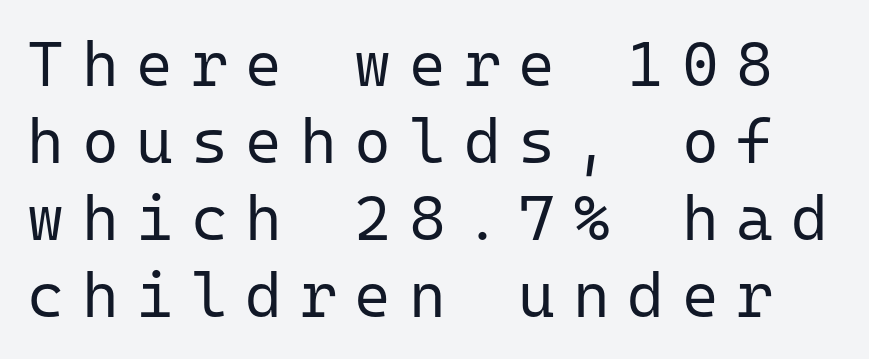
Weight: regular or lighter. You could only call the tracking loose — the letters float apart. Nothing sits at the stroke ends, so this counts as sans-serif. A typesetter would call this monospace, since all characters share one set width. Tall strokes in this sample are plumb rather than angled. The space directly below the letters is spotless.
